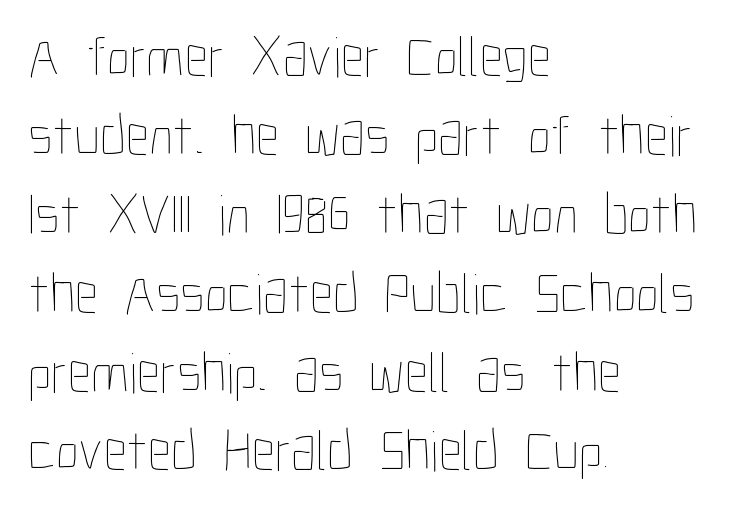
Q: Is the text bold? A: No.
Q: Is the text italic (slanted)? A: No, it is upright.
Q: Is the text underlined? A: No.
Q: How is the paragraph aligned? A: Left-aligned.
Q: Is the spacing between letters normal or unusually wide? A: Normal.
Q: Is the spacing between lines tight, normal or loose? A: Normal.
Q: Width (condensed, normal, or wide)? A: Condensed.
Q: Stroke contrast? A: Low.
Q: x-height? A: Medium.
Q: Monospaced? A: No.
